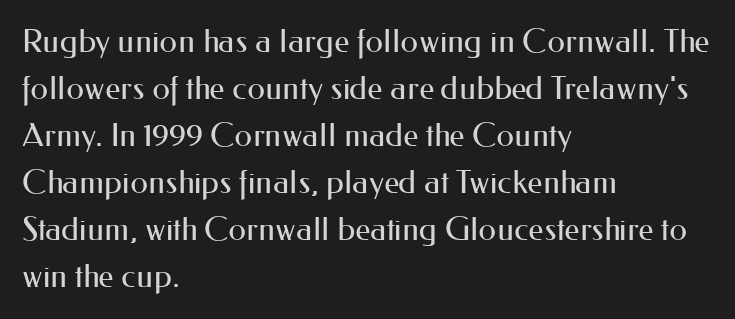
Q: Is the text bold? A: No.
Q: Is the text italic (slanted)? A: No, it is upright.
Q: Is the typeface a serif or a sans-serif typeface? A: Sans-serif.
Q: Is the text underlined? A: No.
Q: How is the paragraph aligned? A: Left-aligned.
Q: Is the spacing between letters normal or unusually wide? A: Normal.
Q: Is the spacing between lines tight, normal or loose? A: Normal.
Q: Width (condensed, normal, or wide)? A: Normal.
Q: Stroke contrast? A: Medium.
Q: x-height? A: Small.
Q: Monospaced? A: No.
